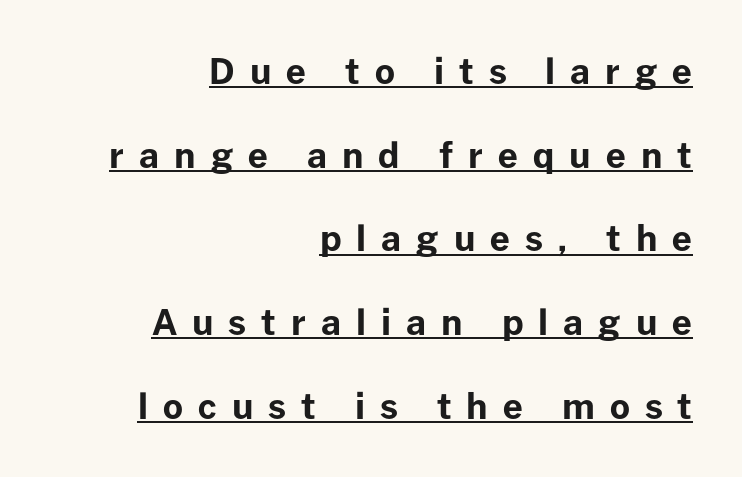
Pretty heavy lettering here — definitely bold. If you drew a ruler down the right edge, every line would touch it. Inter-character spacing is expanded well beyond the font's built-in metrics. Characters remain perfectly vertical along every line. What's the leading like? Stretched, with rows far apart.
